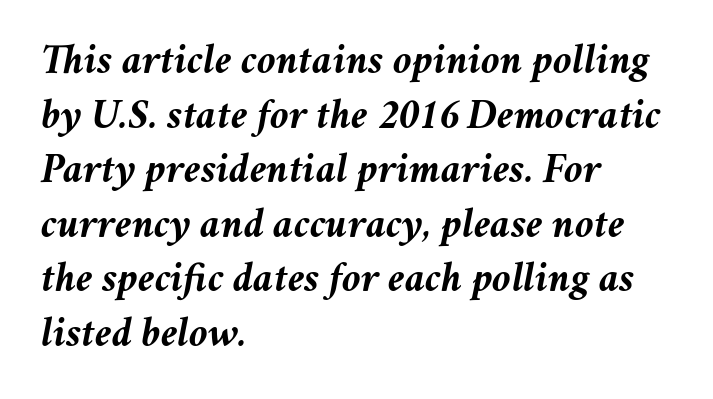
Characters are canted at an angle relative to the baseline's perpendicular. Underlining? Definitely not there. The letters advance in unequal steps, a hallmark of proportional type. Typographic density is high because the face is bold. This sample is left-justified, so line endings fall wherever the words run out.
